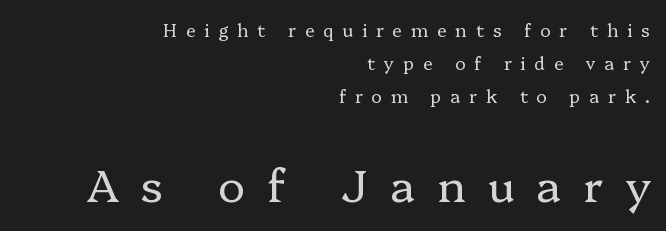
Q: Is the text bold? A: No.
Q: Is the text italic (slanted)? A: No, it is upright.
Q: Is the typeface a serif or a sans-serif typeface? A: Serif.
Q: Is the text underlined? A: No.
Q: How is the paragraph aligned? A: Right-aligned.
Q: Is the spacing between letters normal or unusually wide? A: Unusually wide.
Q: Which block of text is set in a larger size, the first (top) or the second (bottom)? A: The second (bottom) one.
Q: Width (condensed, normal, or wide)? A: Normal.
Q: Stroke contrast? A: Low.
Q: x-height? A: Medium.
Q: Monospaced? A: No.
